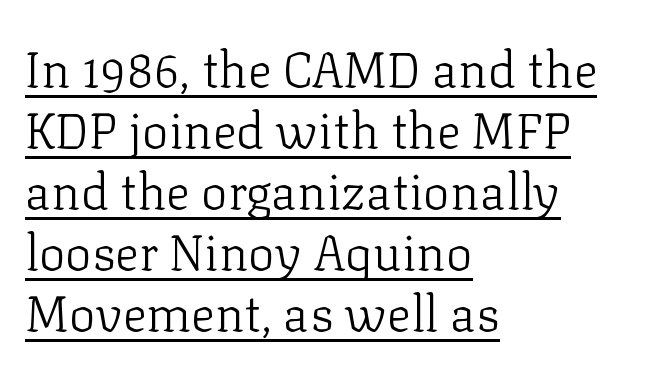
Q: Is the text bold? A: No.
Q: Is the text italic (slanted)? A: No, it is upright.
Q: Is the typeface a serif or a sans-serif typeface? A: Serif.
Q: Is the text underlined? A: Yes.
Q: How is the paragraph aligned? A: Left-aligned.
Q: Is the spacing between letters normal or unusually wide? A: Normal.
Q: Width (condensed, normal, or wide)? A: Normal.
Q: Stroke contrast? A: Low.
Q: x-height? A: Medium.
Q: Monospaced? A: No.
